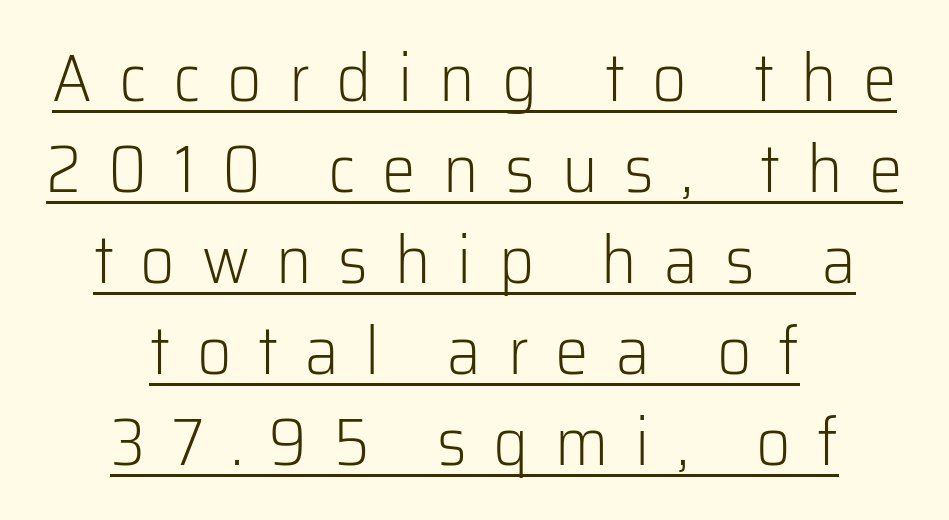
Q: Is the text bold? A: No.
Q: Is the text italic (slanted)? A: No, it is upright.
Q: Is the typeface a serif or a sans-serif typeface? A: Sans-serif.
Q: Is the text underlined? A: Yes.
Q: How is the paragraph aligned? A: Centered.
Q: Is the spacing between letters normal or unusually wide? A: Unusually wide.
Q: Is the spacing between lines tight, normal or loose? A: Normal.
Q: Width (condensed, normal, or wide)? A: Normal.
Q: Stroke contrast? A: Low.
Q: x-height? A: Medium.
Q: Monospaced? A: No.
